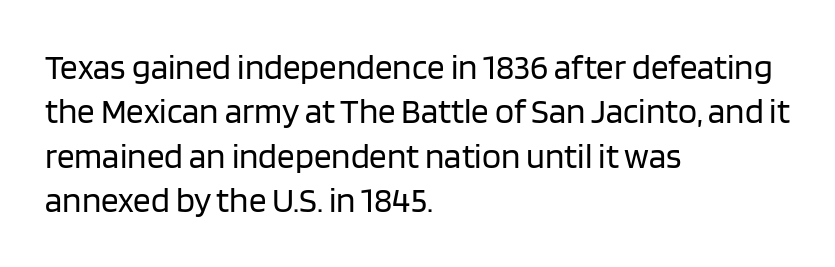
The image shows 35 px regular-weight sans-serif type, upright; set left-aligned, normal line spacing (1.27x), normal letter spacing, not underlined; low stroke contrast and a large x-height.
